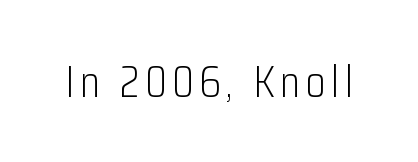
Vertical stems look standard width or narrower in stroke. Here the designer chose a conventional face with non-uniform glyph widths. Posture: straight, roman, zero tilt. Serif or sans? Sans — the stroke terminals are bare. Check the space under the baseline: it is left empty.
